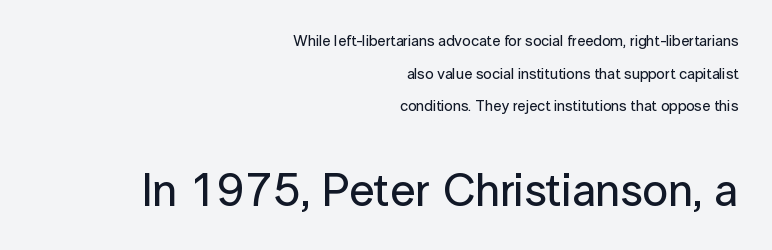
The image shows 46 px sans-serif type, upright; set right-aligned, loose line spacing (2.18x), normal letter spacing, not underlined; the second (bottom) block is 3.07x larger; low stroke contrast and a medium x-height.
